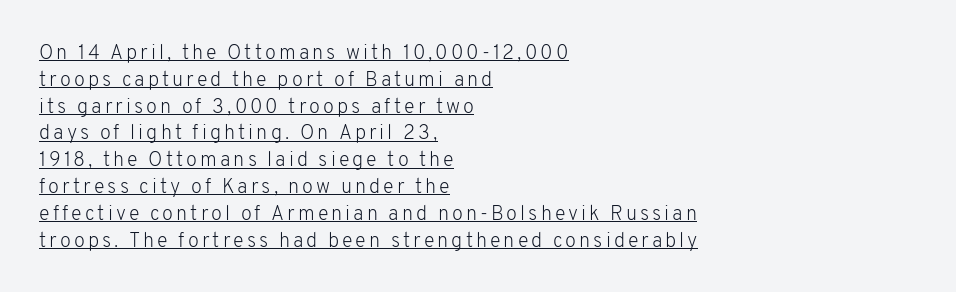
{"italic": "no", "bold": "no", "underline": "yes", "align": "left", "line_spacing": "normal", "line_spacing_ratio": 1.34, "glyph_px": 20}
